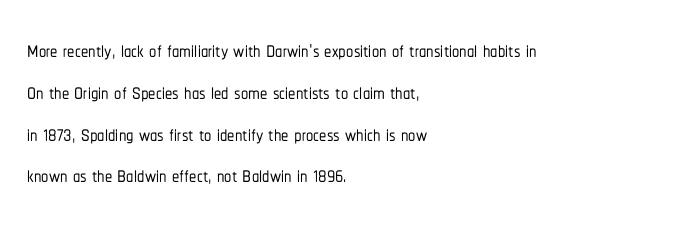
{"serif": "no", "italic": "no", "width": "condensed", "stroke_contrast": "low", "x_height": "medium", "monospaced": "no", "underline": "no", "align": "left", "line_spacing": "normal", "line_spacing_ratio": 1.44, "letter_spacing": "normal", "letter_spacing_em": 0.0, "glyph_px": 29}
